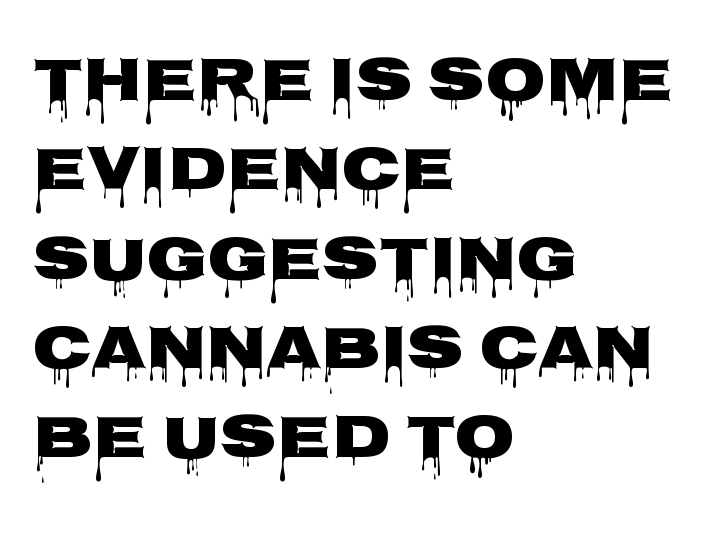
Has an underline been added? It has not. This sample has the flowing, uneven cadence of proportional lettering. Serif or sans? Sans — the stroke terminals are bare. Look at the stroke-to-counter ratio: heavy, a bold. Inter-character spacing is left at the font's built-in metrics. The paragraph has a hard left edge and a soft right edge.
